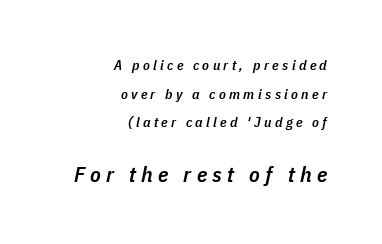
{"italic": "yes", "lean": "right", "slant_degrees": 11, "bold": "semi", "underline": "no", "align": "right", "line_spacing": "loose", "line_spacing_ratio": 2.05, "letter_spacing": "wide", "letter_spacing_em": 0.24, "larger_block": "second", "size_ratio": 1.57, "glyph_px": 22}
